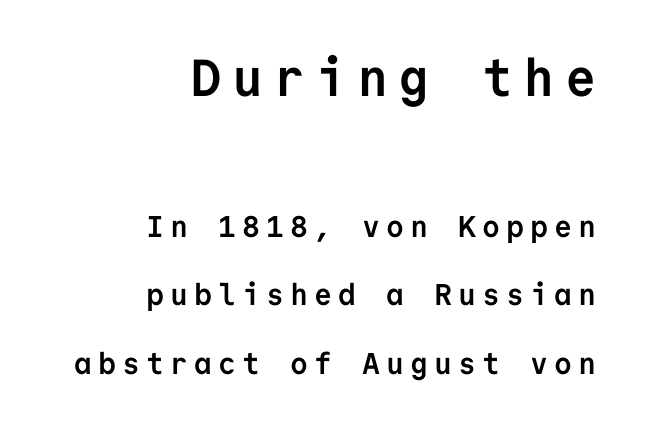
The image shows 52 px semibold sans-serif type, upright, monospaced; set right-aligned, loose line spacing (2.29x), unusually wide letter spacing (+0.2 em), not underlined; the first (top) block is 1.73x larger; low stroke contrast and a medium x-height.
